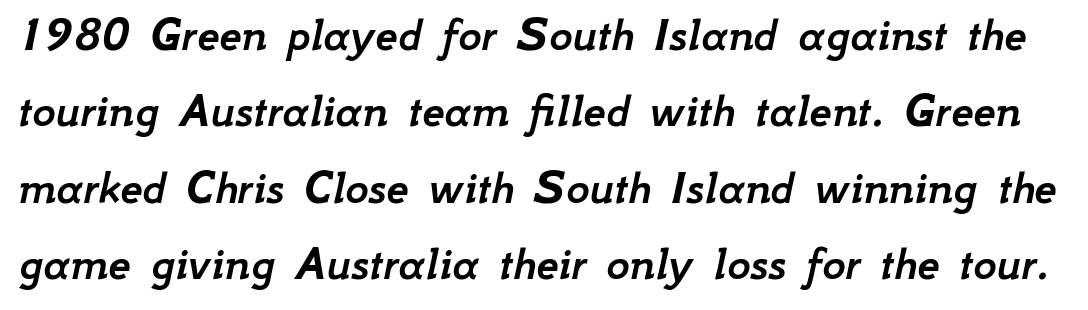
The image shows 50 px text type, italic (leaning right); set normal line spacing (1.53x), normal letter spacing, not underlined; low stroke contrast and a small x-height.
